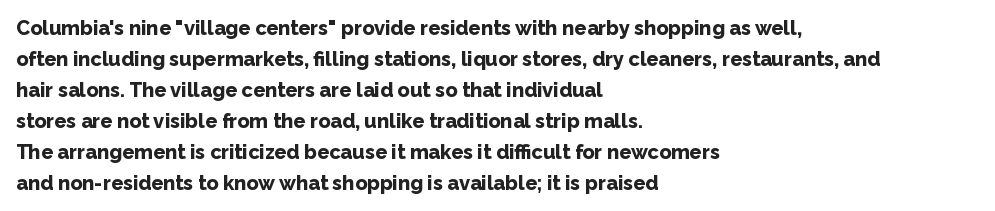
The image shows 20 px bold type, upright; set left-aligned, normal line spacing (1.55x), normal letter spacing, not underlined.
